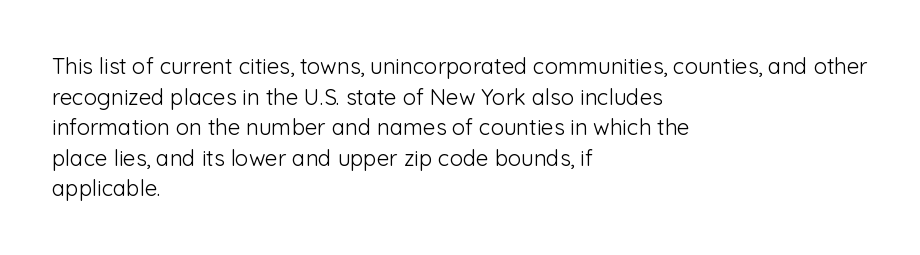
Here the glyphs are tracked normally, forming tight word shapes. This sample keeps an unexceptional amount of space between lines. Every character sits straight up, as roman type does. Each stroke keeps to a modest, everyday thickness or less. This rendering uses left alignment, leaving the right contour irregular. Descenders are the only things crossing below the line.
